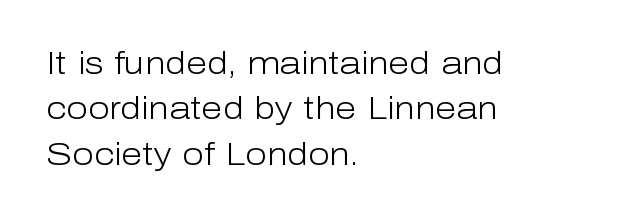
Vertical strokes here are truly vertical. Honestly, the row spacing looks completely unremarkable. What kind of face is this? One without serifs — a sans. The rendering uses natural spacing where letterforms have individual widths. A light-to-regular cut is what we see here.
